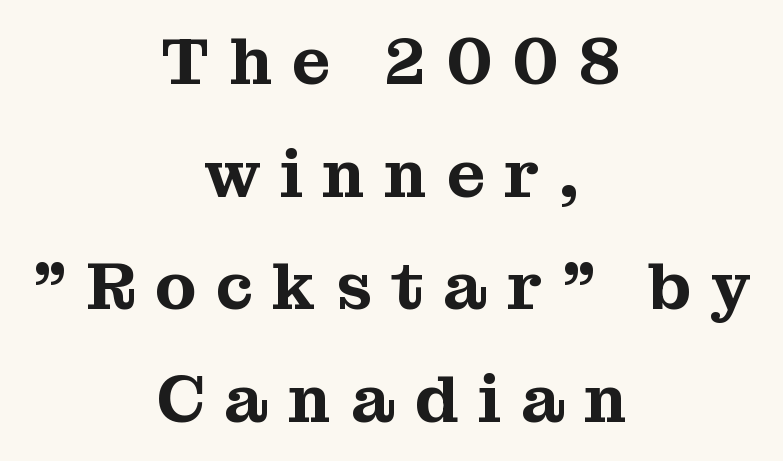
{"serif": "yes", "italic": "no", "width": "normal", "stroke_contrast": "medium", "x_height": "medium", "monospaced": "no", "underline": "no", "align": "center", "line_spacing": "normal", "line_spacing_ratio": 1.68, "letter_spacing": "wide", "letter_spacing_em": 0.29, "glyph_px": 67}
